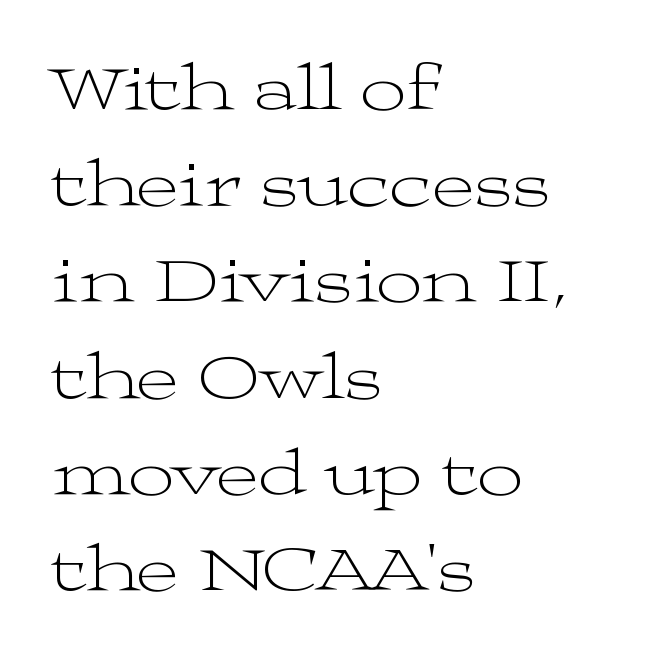
The passage shown is not underscored anywhere. This sample keeps an unexceptional amount of space between lines. Nope, not italic — everything's standing straight. Nobody touched the tracking dial on this one. The lines in this sample share a left origin and differ only in where they stop. In terms of letterform style, serifs are clearly present.
